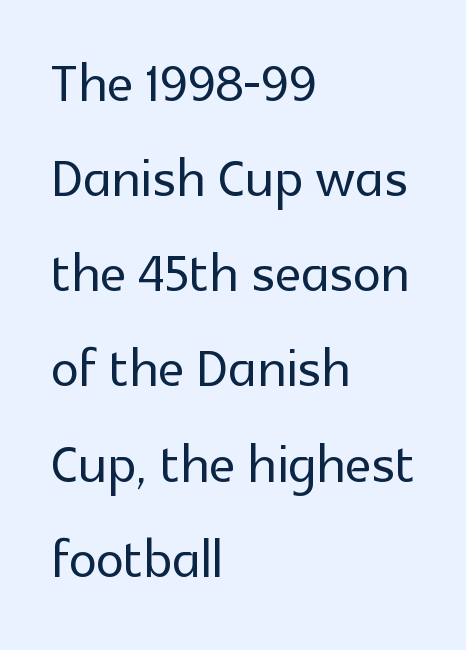
The image shows 71 px sans-serif type, upright; set left-aligned, normal line spacing (1.34x), normal letter spacing, not underlined; a medium x-height.
